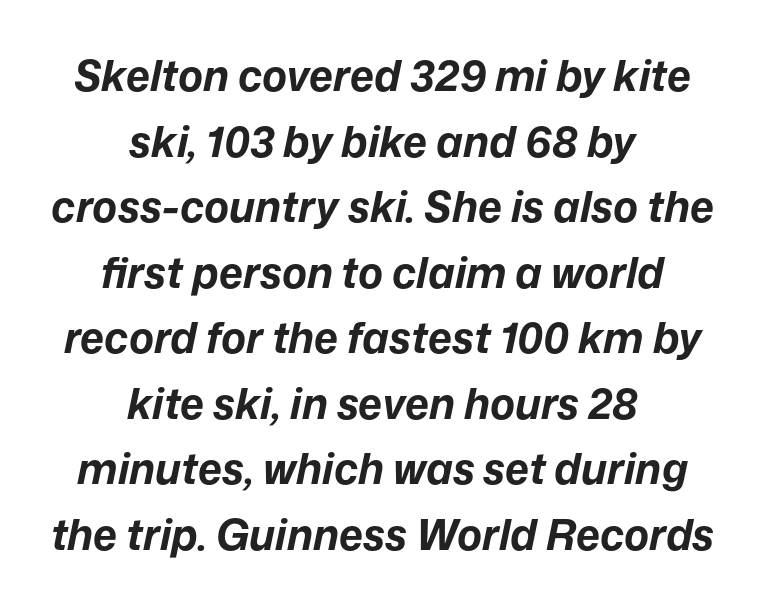
The image shows 42 px bold type, italic (leaning right); set centered, normal line spacing (1.56x), normal letter spacing, not underlined; low stroke contrast and a medium x-height.
